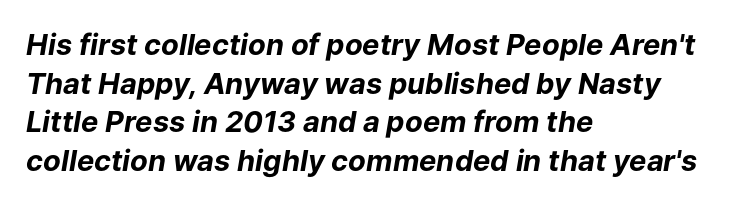
The image shows 29 px bold type, italic (leaning right); set left-aligned, normal line spacing (1.33x), normal letter spacing, not underlined; low stroke contrast and a medium x-height.
